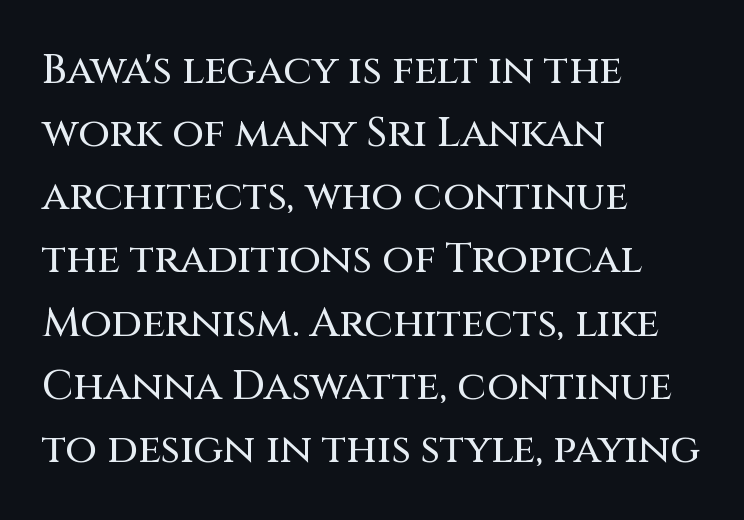
Nope, no serifs anywhere on these letters. Does the copy run flush right? No — it runs flush left. The type sits square on the baseline with zero lean. Each letter keeps its own natural width here, so spacing adapts to shape.
